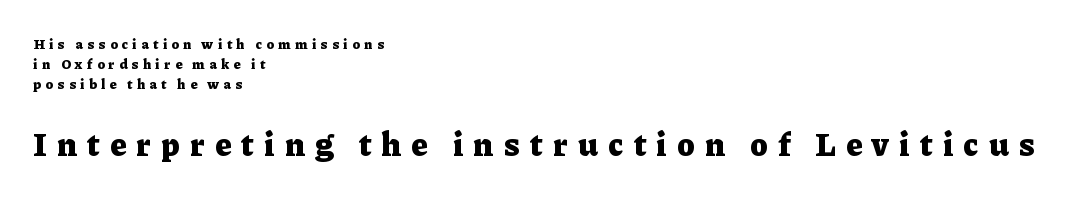
{"serif": "yes", "italic": "no", "bold": "yes", "weight": "heavy", "width": "normal", "stroke_contrast": "low", "x_height": "medium", "monospaced": "no", "underline": "no", "align": "left", "line_spacing": "normal", "line_spacing_ratio": 1.42, "letter_spacing": "wide", "letter_spacing_em": 0.32, "larger_block": "second", "size_ratio": 2.36, "glyph_px": 33}
